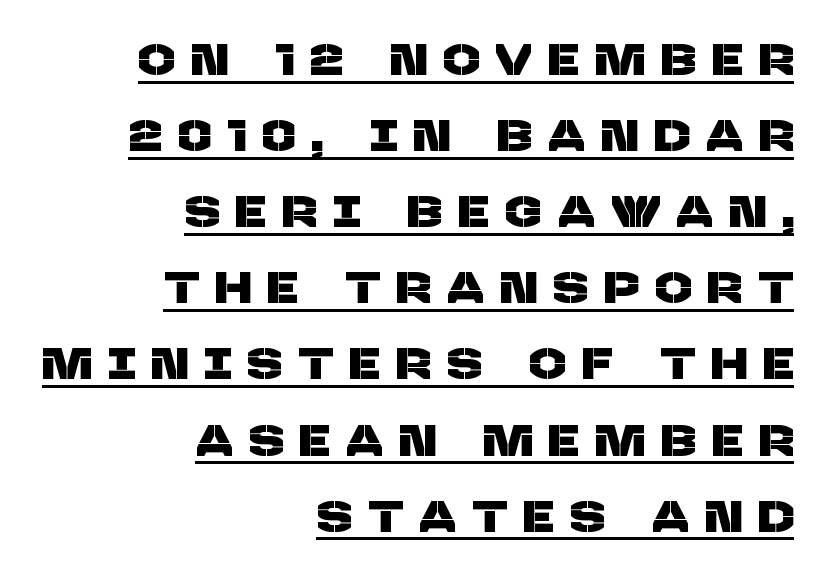
The face used here appears with an underline applied. Spacing between characters has been opened up far beyond the box default. Leftover space on each line is placed entirely before the opening word. Check where the strokes stop: nothing finishes them off — pure sans. Each letter keeps its own natural width here, so spacing adapts to shape.
